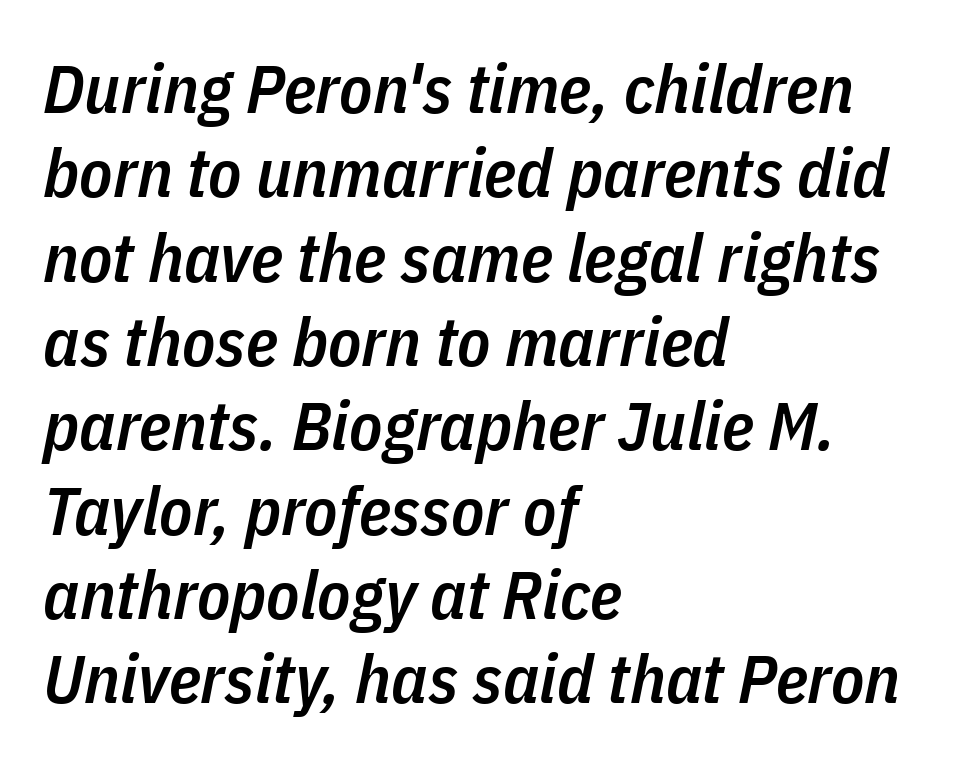
Q: Is the text bold? A: Semi-bold.
Q: Is the text italic (slanted)? A: Yes, it leans right by about 11 degrees.
Q: Is the text underlined? A: No.
Q: How is the paragraph aligned? A: Left-aligned.
Q: Is the spacing between letters normal or unusually wide? A: Normal.
Q: Width (condensed, normal, or wide)? A: Condensed.
Q: Stroke contrast? A: Low.
Q: x-height? A: Medium.
Q: Monospaced? A: No.
